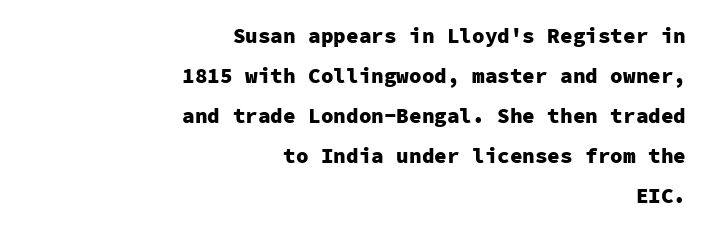
The image shows 21 px bold type, upright; set right-aligned, loose line spacing (1.91x), normal letter spacing, not underlined.
